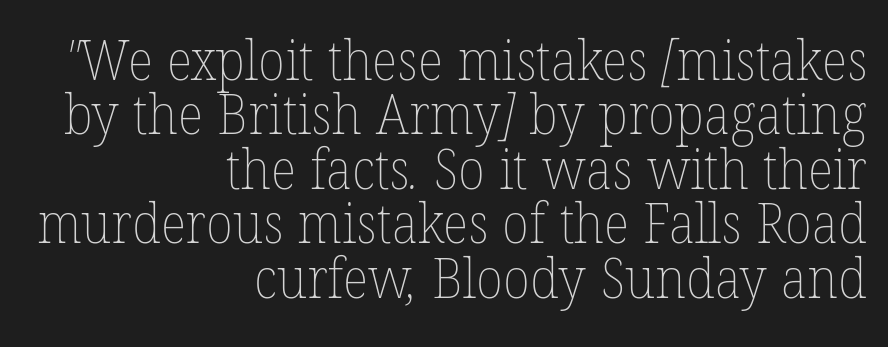
{"bold": "no", "weight": "thin", "width": "normal", "stroke_contrast": "low", "x_height": "medium", "monospaced": "no", "underline": "no", "align": "right", "line_spacing": "tight", "line_spacing_ratio": 0.99, "letter_spacing": "normal", "letter_spacing_em": 0.0, "glyph_px": 55}
